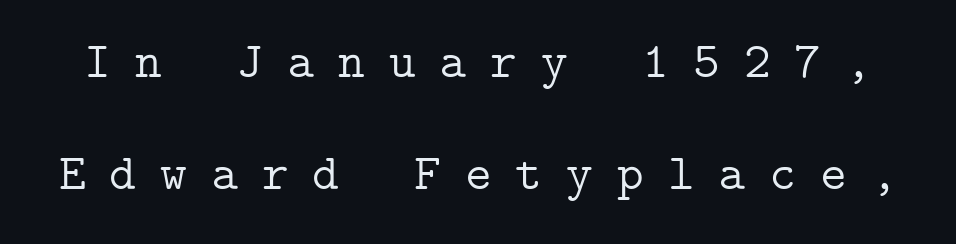
{"serif": "yes", "italic": "no", "bold": "no", "weight": "light", "width": "normal", "stroke_contrast": "low", "x_height": "medium", "underline": "no", "line_spacing": "loose", "line_spacing_ratio": 2.2, "letter_spacing": "wide", "letter_spacing_em": 0.47, "glyph_px": 51}
